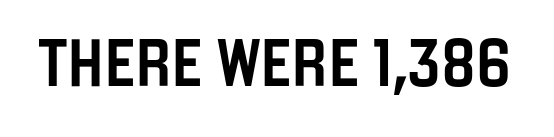
{"serif": "no", "italic": "no", "width": "condensed", "stroke_contrast": "low", "x_height": "large", "monospaced": "no", "underline": "no", "letter_spacing": "normal", "letter_spacing_em": 0.0, "glyph_px": 47}
